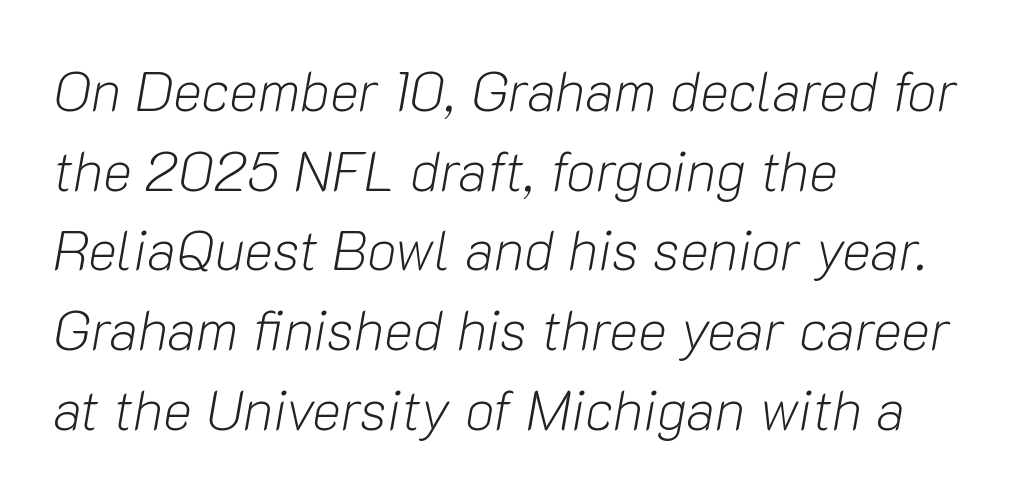
Q: Is the text bold? A: No.
Q: Is the text italic (slanted)? A: Yes, it leans right by about 10 degrees.
Q: Is the text underlined? A: No.
Q: How is the paragraph aligned? A: Left-aligned.
Q: Is the spacing between letters normal or unusually wide? A: Normal.
Q: Is the spacing between lines tight, normal or loose? A: Normal.
Q: Width (condensed, normal, or wide)? A: Normal.
Q: Stroke contrast? A: Low.
Q: x-height? A: Medium.
Q: Monospaced? A: No.
